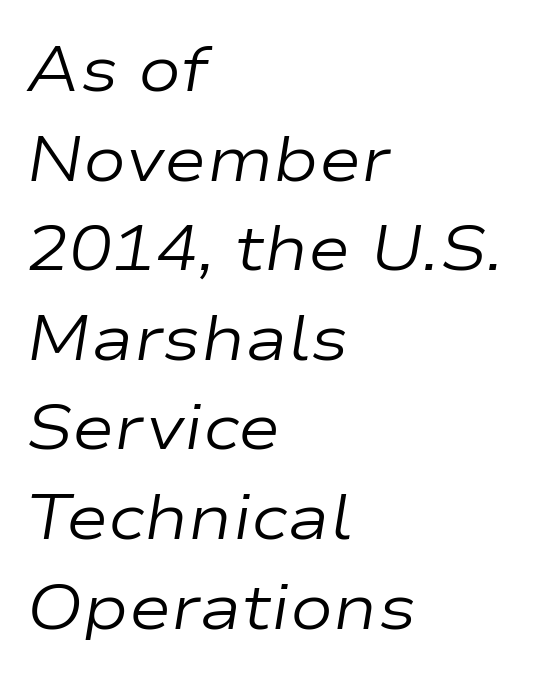
Horizontally, the lines are justified to the leading edge only. Students, note that the glyphs here touch the page at normal intervals. You could not count columns in this text — the font is proportionally spaced. No letter is thick-stroked: the sample isn't bold.
